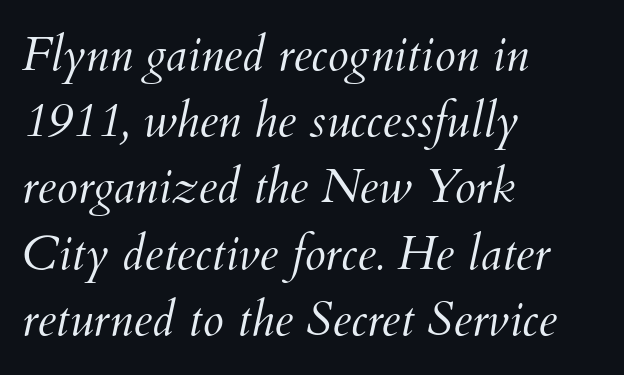
Q: Is the text bold? A: No.
Q: Is the text italic (slanted)? A: Yes, it leans right by about 12 degrees.
Q: Is the text underlined? A: No.
Q: How is the paragraph aligned? A: Left-aligned.
Q: Is the spacing between letters normal or unusually wide? A: Normal.
Q: Is the spacing between lines tight, normal or loose? A: Normal.
Q: Width (condensed, normal, or wide)? A: Normal.
Q: Stroke contrast? A: Medium.
Q: x-height? A: Small.
Q: Monospaced? A: No.
